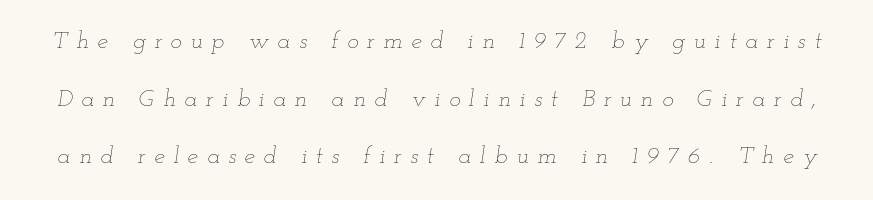
Q: Is the text bold? A: No.
Q: Is the text italic (slanted)? A: Yes, it leans right by about 12 degrees.
Q: Is the text underlined? A: No.
Q: Is the spacing between letters normal or unusually wide? A: Unusually wide.
Q: Is the spacing between lines tight, normal or loose? A: Loose.
